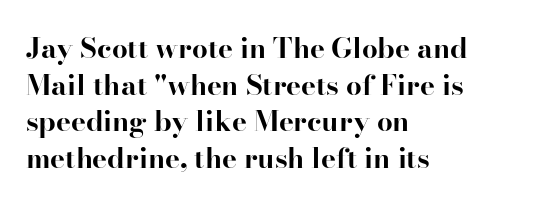
{"serif": "yes", "italic": "no", "bold": "yes", "weight": "bold", "width": "normal", "stroke_contrast": "high", "x_height": "small", "monospaced": "no", "underline": "no", "align": "left", "line_spacing": "normal", "line_spacing_ratio": 1.31, "letter_spacing": "normal", "letter_spacing_em": 0.0, "glyph_px": 28}
